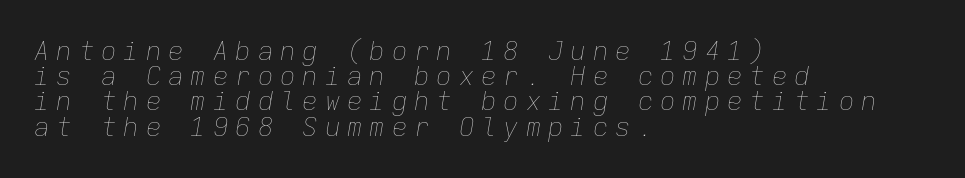
The lines are packed closely together with very little leading. Bare-footed words on every line. The tracking jumps out immediately: characters are airy and widely separated. The weight would be labelled regular, book, light, or lighter still. Looking at the ascenders, they clearly lean.
